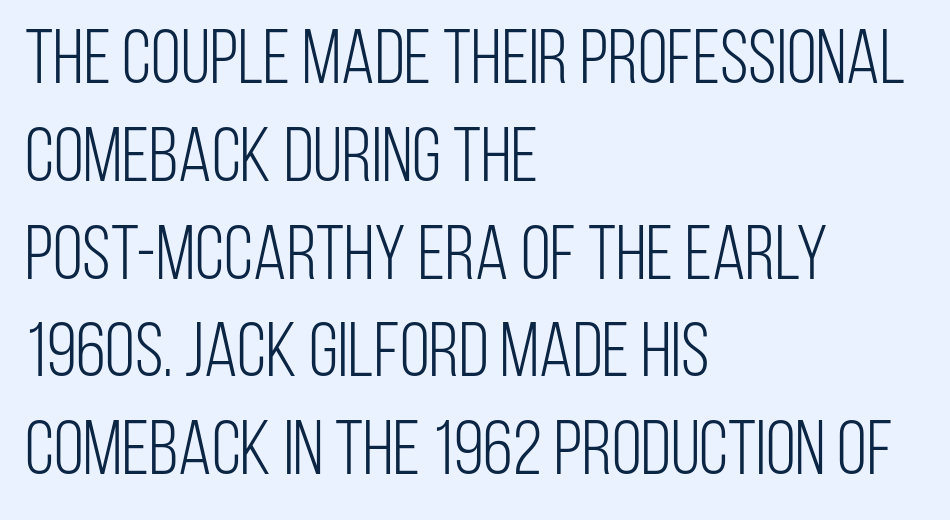
The image shows 77 px light, condensed sans-serif type, upright; set left-aligned, normal line spacing (1.27x), normal letter spacing, not underlined; low stroke contrast and a large x-height.
